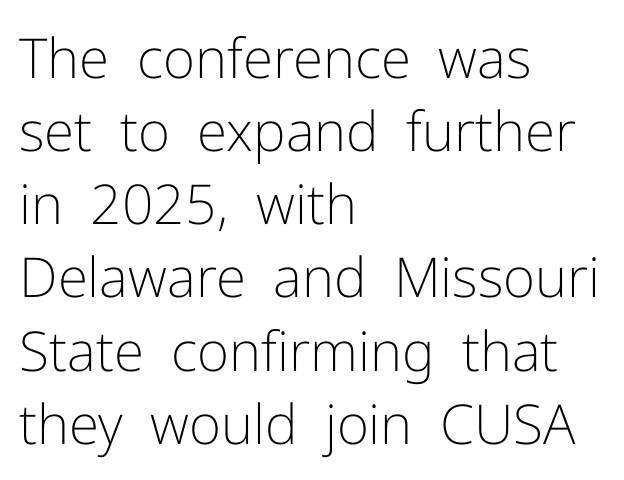
No italicization has been applied; the sample stays upright. The letters advance in unequal steps, a hallmark of proportional type. The gaps between neighbouring characters are ordinary and unremarkable. The ragged edge is on the right, which tells us the setting is flush left.
